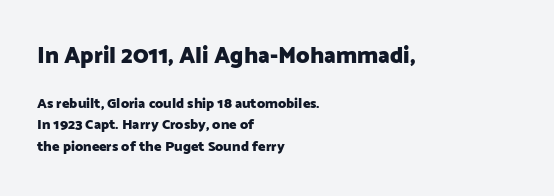
{"italic": "no", "bold": "yes", "underline": "no", "align": "left", "line_spacing": "normal", "line_spacing_ratio": 1.57, "letter_spacing": "normal", "letter_spacing_em": 0.0, "larger_block": "first", "size_ratio": 1.64, "glyph_px": 23}
